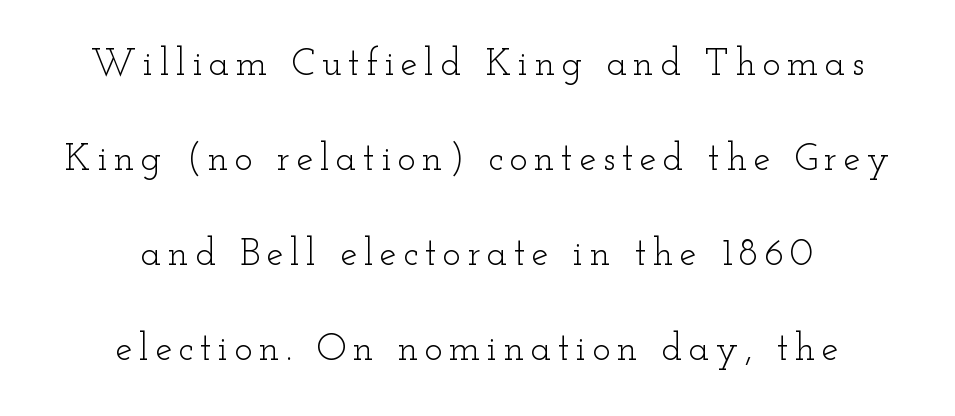
Honestly, there is no underline to notice here at all. The glyphs in this specimen are seriffed. Successive baselines arrive slowly, with a big drop between each. Looks like regular typesetting: each glyph gets only the width it needs. This reads as an unemphasized weight, regular at the heaviest. Teacher's note: observe the equal gaps on both sides — that is centered alignment.
